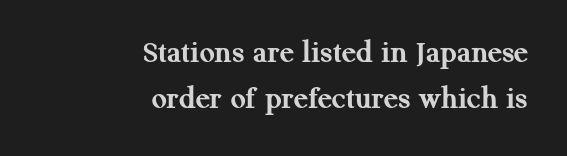
Q: Is the text bold? A: Yes.
Q: Is the text italic (slanted)? A: No, it is upright.
Q: Is the typeface a serif or a sans-serif typeface? A: Serif.
Q: Is the text underlined? A: No.
Q: How is the paragraph aligned? A: Right-aligned.
Q: Is the spacing between letters normal or unusually wide? A: Normal.
Q: Is the spacing between lines tight, normal or loose? A: Normal.
Q: Width (condensed, normal, or wide)? A: Normal.
Q: Stroke contrast? A: Medium.
Q: x-height? A: Medium.
Q: Monospaced? A: No.
